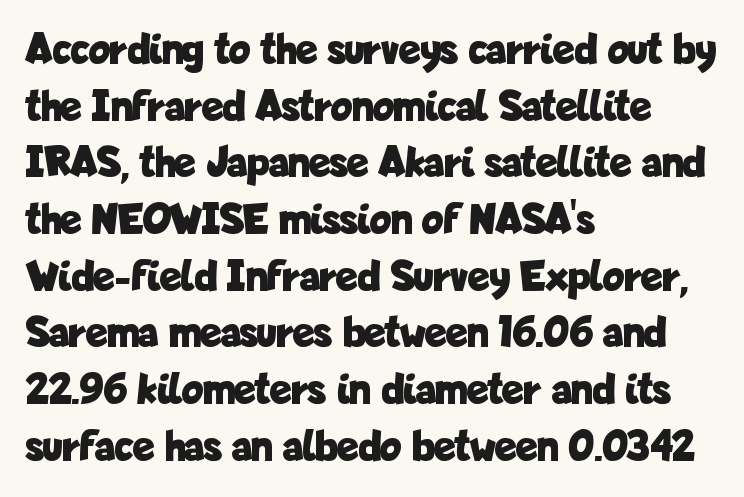
The image shows 45 px bold, condensed sans-serif type, upright; set left-aligned, normal line spacing (1.26x), normal letter spacing, not underlined; low stroke contrast and a medium x-height.
